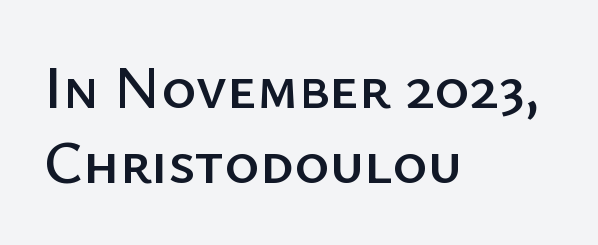
Q: Is the text italic (slanted)? A: No, it is upright.
Q: Is the typeface a serif or a sans-serif typeface? A: Sans-serif.
Q: Is the text underlined? A: No.
Q: How is the paragraph aligned? A: Left-aligned.
Q: Is the spacing between letters normal or unusually wide? A: Normal.
Q: Is the spacing between lines tight, normal or loose? A: Normal.
Q: Width (condensed, normal, or wide)? A: Normal.
Q: Stroke contrast? A: Low.
Q: x-height? A: Medium.
Q: Monospaced? A: No.
